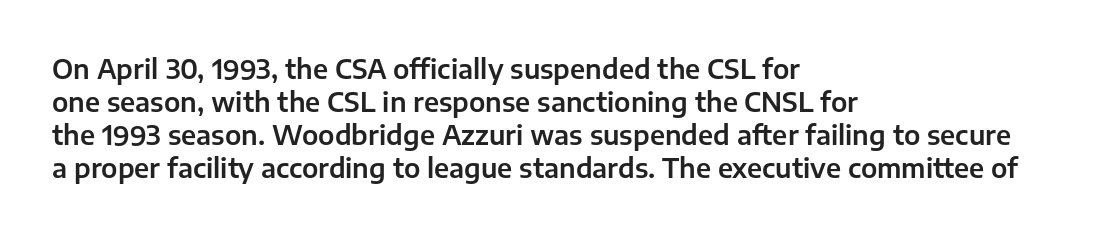
{"italic": "no", "underline": "no", "align": "left", "line_spacing": "normal", "line_spacing_ratio": 1.27, "letter_spacing": "normal", "letter_spacing_em": 0.0, "glyph_px": 26}
